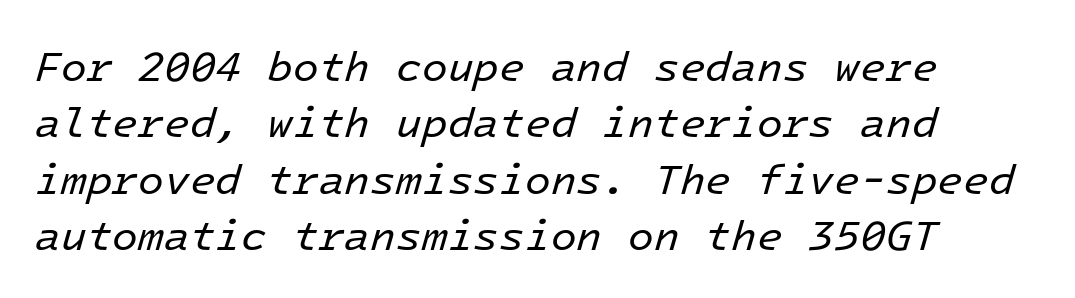
The image shows 42 px regular-weight type, italic (leaning right), monospaced; set left-aligned, normal line spacing (1.34x), normal letter spacing, not underlined; low stroke contrast and a medium x-height.
